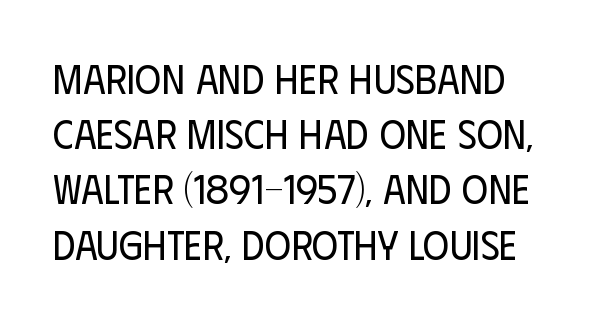
Q: Is the text bold? A: No.
Q: Is the text italic (slanted)? A: No, it is upright.
Q: Is the typeface a serif or a sans-serif typeface? A: Sans-serif.
Q: Is the text underlined? A: No.
Q: Is the spacing between letters normal or unusually wide? A: Normal.
Q: Is the spacing between lines tight, normal or loose? A: Normal.
Q: Width (condensed, normal, or wide)? A: Condensed.
Q: Stroke contrast? A: Low.
Q: x-height? A: Large.
Q: Monospaced? A: No.
